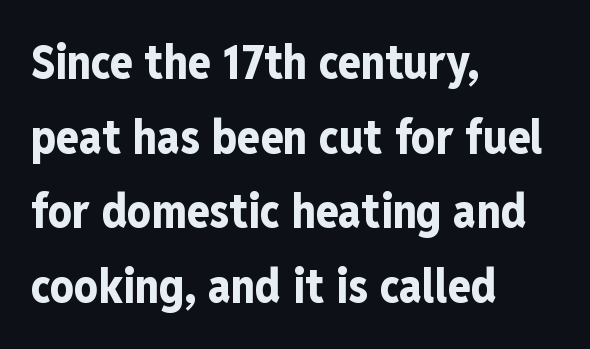
Q: Is the text bold? A: Yes.
Q: Is the text italic (slanted)? A: No, it is upright.
Q: Is the typeface a serif or a sans-serif typeface? A: Sans-serif.
Q: Is the text underlined? A: No.
Q: How is the paragraph aligned? A: Left-aligned.
Q: Is the spacing between letters normal or unusually wide? A: Normal.
Q: Is the spacing between lines tight, normal or loose? A: Normal.
Q: Width (condensed, normal, or wide)? A: Condensed.
Q: Stroke contrast? A: Low.
Q: x-height? A: Medium.
Q: Monospaced? A: No.
